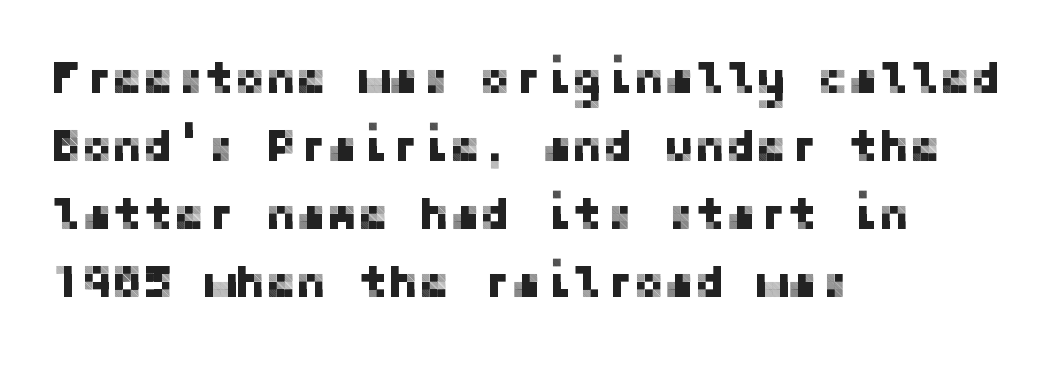
Lines of text with bare space underneath. The specimen reads as upright at a glance. Horizontal bands of white between lines are of average thickness. You can tell from the bare stems that sans-serif type was used. The paragraph shown leans on its left margin. Students, note that the glyphs here touch the page at normal intervals.
